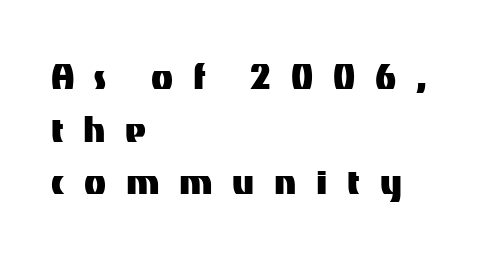
A roman cut, with each character standing at attention. The face used here is proportionally spaced, like ordinary book or web type. Words float on clear page, feet unadorned. The rendering inserts visible extra space after every character. Does the copy run flush right? No — it runs flush left.
